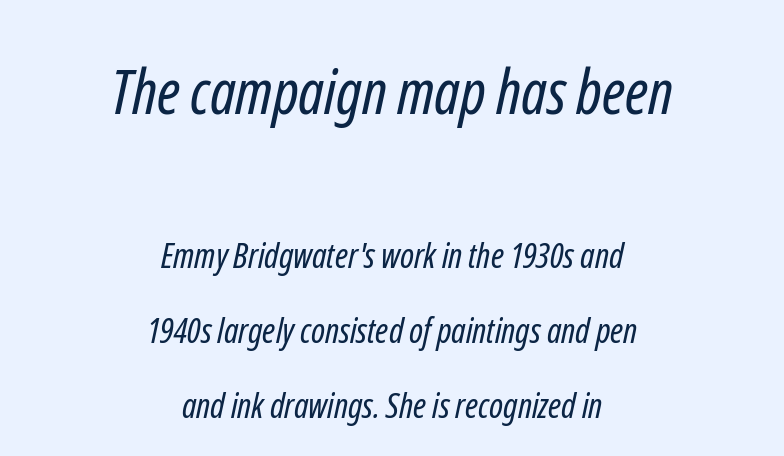
Q: Is the text bold? A: No.
Q: Is the typeface a serif or a sans-serif typeface? A: Sans-serif.
Q: Is the text underlined? A: No.
Q: How is the paragraph aligned? A: Centered.
Q: Is the spacing between letters normal or unusually wide? A: Normal.
Q: Is the spacing between lines tight, normal or loose? A: Loose.
Q: Which block of text is set in a larger size, the first (top) or the second (bottom)? A: The first (top) one.
Q: Width (condensed, normal, or wide)? A: Condensed.
Q: Stroke contrast? A: Low.
Q: x-height? A: Medium.
Q: Monospaced? A: No.
